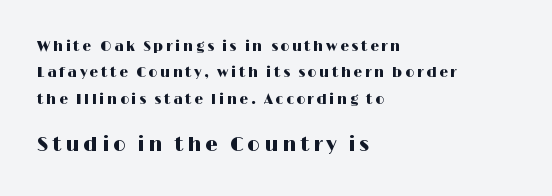
Q: Is the text italic (slanted)? A: No, it is upright.
Q: Is the text underlined? A: No.
Q: How is the paragraph aligned? A: Left-aligned.
Q: Which block of text is set in a larger size, the first (top) or the second (bottom)? A: The second (bottom) one.
